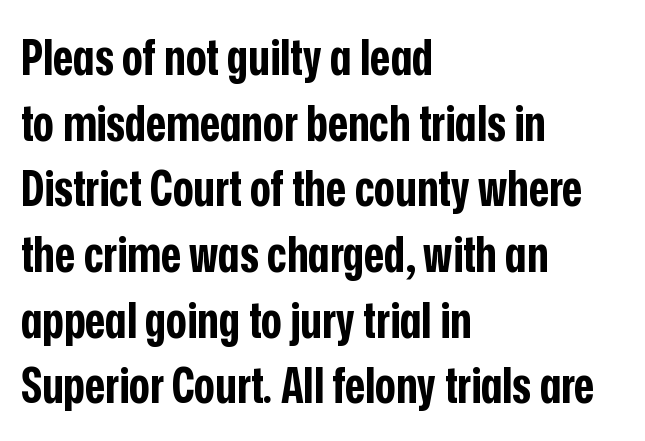
Q: Is the text bold? A: Yes.
Q: Is the text italic (slanted)? A: No, it is upright.
Q: Is the typeface a serif or a sans-serif typeface? A: Sans-serif.
Q: Is the text underlined? A: No.
Q: How is the paragraph aligned? A: Left-aligned.
Q: Is the spacing between letters normal or unusually wide? A: Normal.
Q: Is the spacing between lines tight, normal or loose? A: Normal.
Q: Width (condensed, normal, or wide)? A: Condensed.
Q: Stroke contrast? A: Low.
Q: x-height? A: Medium.
Q: Monospaced? A: No.
